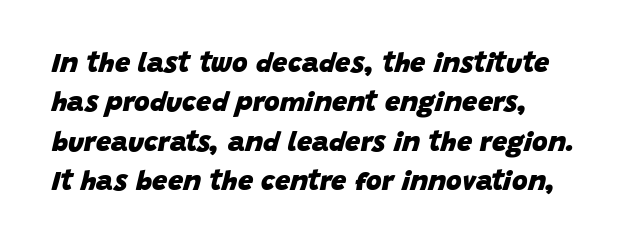
Nobody touched the tracking dial on this one. Horizontal bands of white between lines are of average thickness. Each glyph is drawn with heavy, bold strokes. Every character sits at an angle, as italics do.
